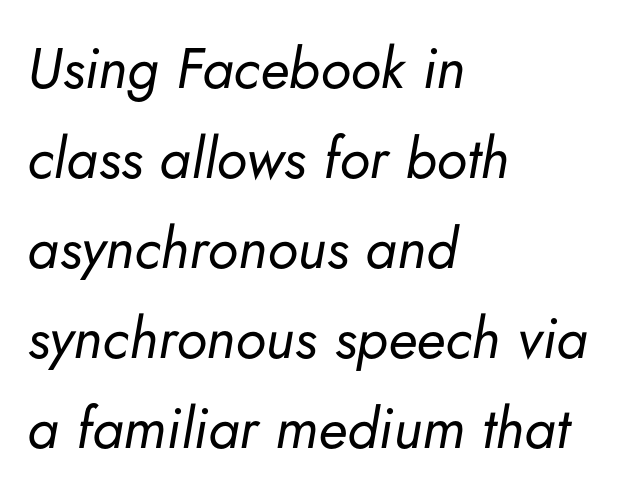
The image shows 57 px regular-weight type, italic (leaning right); set left-aligned, normal line spacing (1.58x), normal letter spacing, not underlined; low stroke contrast and a small x-height.
